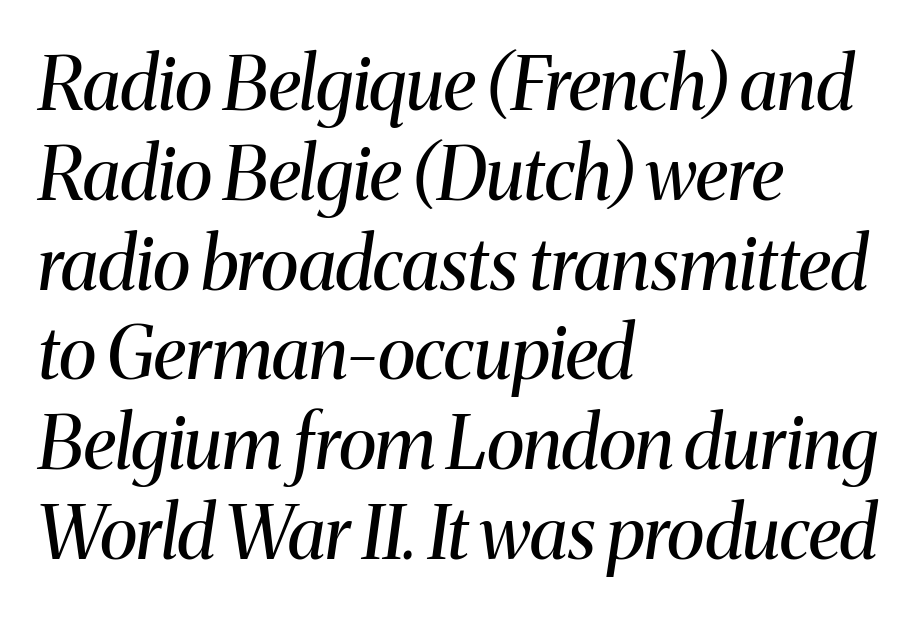
{"serif": "yes", "italic": "yes", "lean": "right", "slant_degrees": 8, "bold": "no", "weight": "regular", "width": "normal", "stroke_contrast": "medium", "x_height": "medium", "monospaced": "no", "underline": "no", "align": "left", "line_spacing_ratio": 1.23, "letter_spacing": "normal", "letter_spacing_em": 0.0, "glyph_px": 73}
